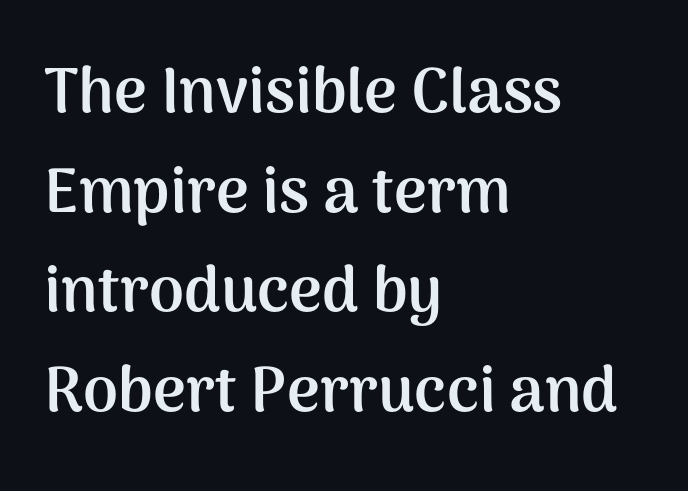
{"serif": "no", "italic": "no", "bold": "yes", "weight": "semibold", "width": "normal", "stroke_contrast": "medium", "x_height": "medium", "monospaced": "no", "underline": "no", "align": "left", "line_spacing": "normal", "line_spacing_ratio": 1.58, "letter_spacing": "normal", "letter_spacing_em": 0.0, "glyph_px": 63}
